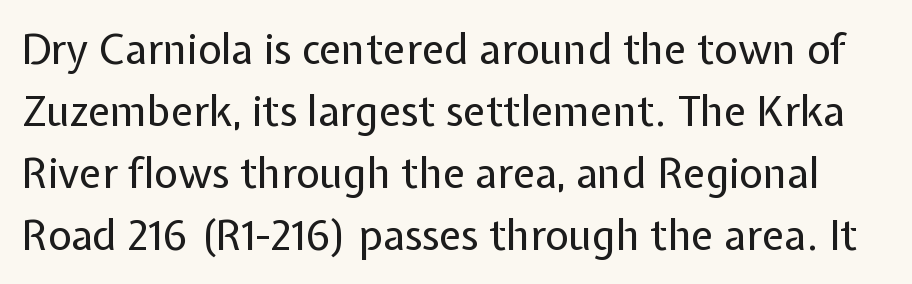
{"serif": "no", "italic": "no", "bold": "no", "weight": "regular", "width": "normal", "stroke_contrast": "low", "x_height": "medium", "monospaced": "no", "underline": "no", "line_spacing": "normal", "line_spacing_ratio": 1.51, "letter_spacing": "normal", "letter_spacing_em": 0.0, "glyph_px": 41}
